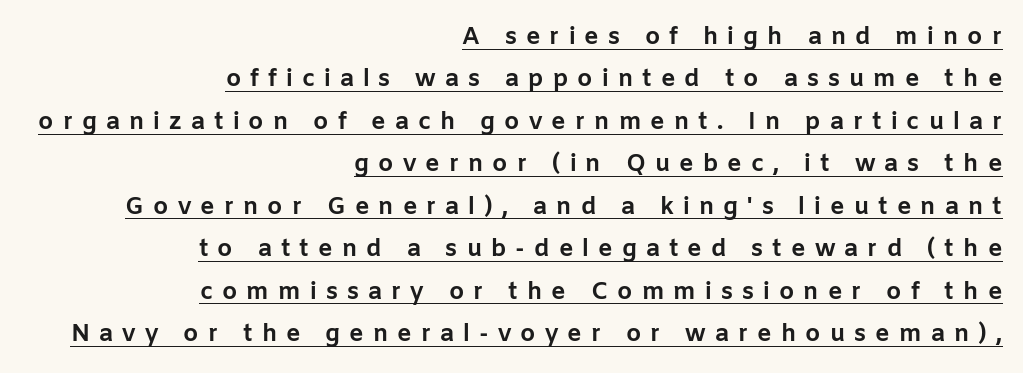
Q: Is the text bold? A: Yes.
Q: Is the text italic (slanted)? A: No, it is upright.
Q: Is the text underlined? A: Yes.
Q: How is the paragraph aligned? A: Right-aligned.
Q: Is the spacing between letters normal or unusually wide? A: Unusually wide.
